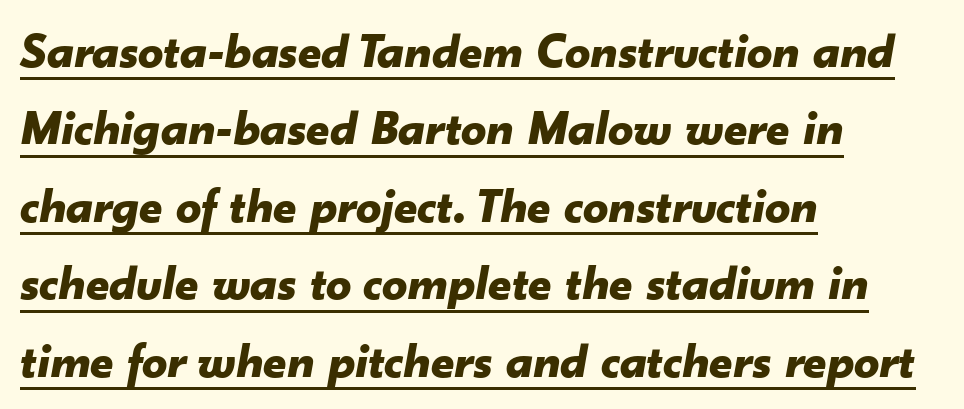
This rendering features underlined lettering. Is this a fixed-width face? No — the glyphs have proportional, varying widths. The passage shown is emphatically bold. The passage shown stacks its lines at a standard gap. The lines are quadded left. The specimen reads as italic at a glance.
